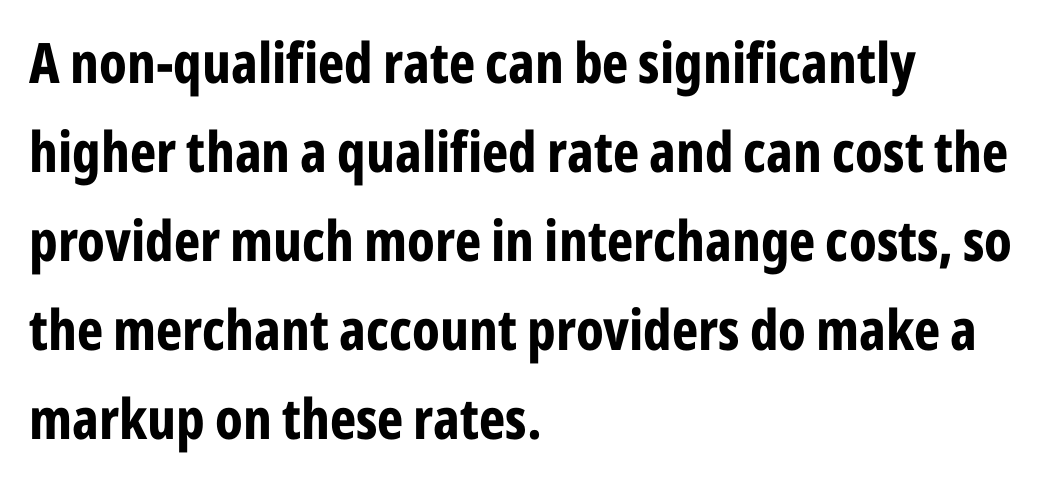
{"serif": "no", "italic": "no", "bold": "yes", "weight": "bold", "width": "condensed", "stroke_contrast": "low", "x_height": "medium", "monospaced": "no", "underline": "no", "align": "left", "line_spacing": "normal", "line_spacing_ratio": 1.59, "letter_spacing": "normal", "letter_spacing_em": 0.0, "glyph_px": 56}
